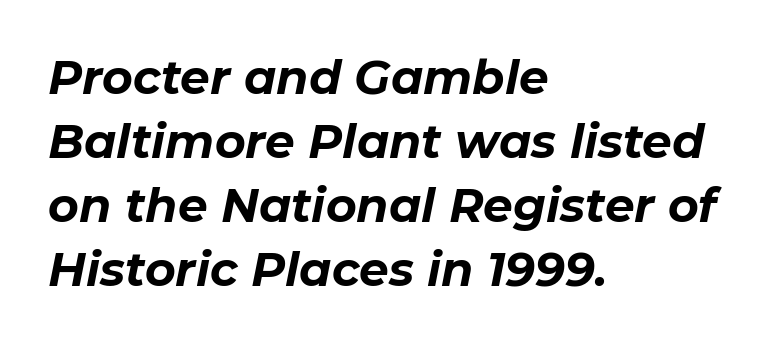
{"italic": "yes", "lean": "right", "slant_degrees": 11, "bold": "yes", "weight": "bold", "width": "normal", "stroke_contrast": "low", "x_height": "medium", "monospaced": "no", "underline": "no", "align": "left", "line_spacing": "normal", "line_spacing_ratio": 1.36, "letter_spacing": "normal", "letter_spacing_em": 0.0, "glyph_px": 47}
